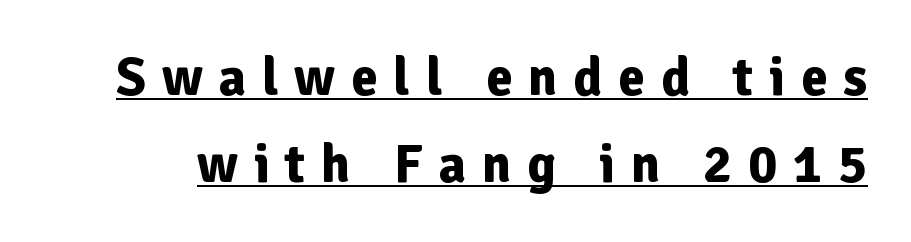
{"serif": "no", "italic": "no", "bold": "yes", "weight": "bold", "width": "normal", "stroke_contrast": "low", "x_height": "medium", "monospaced": "no", "underline": "yes", "line_spacing": "normal", "line_spacing_ratio": 1.61, "letter_spacing": "wide", "letter_spacing_em": 0.29, "glyph_px": 54}
